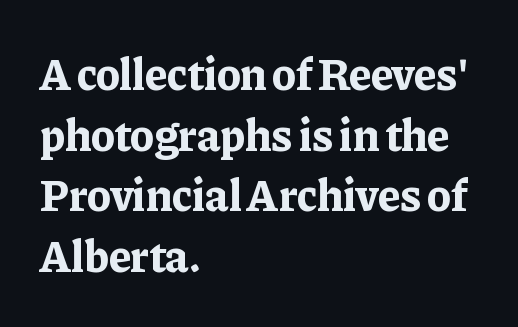
If you drew a ruler down the left edge, every line would touch it. Quick note: not italic, upright. This is serif lettering, the kind often seen in printed books. Its strokes are broad and dark, the hallmark of bold type. Honestly, the letter spacing is just normal — you wouldn't notice it. The block of text has a typical density, with ordinary space between rows.
